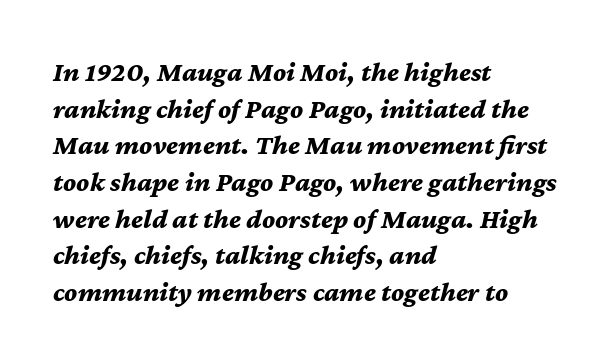
The image shows 28 px bold type, italic (leaning right); set left-aligned, normal line spacing (1.31x), normal letter spacing, not underlined; medium stroke contrast and a medium x-height.
